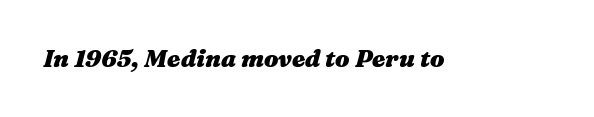
Q: Is the text bold? A: Yes.
Q: Is the text italic (slanted)? A: Yes, it leans right by about 16 degrees.
Q: Is the text underlined? A: No.
Q: Is the spacing between letters normal or unusually wide? A: Normal.
